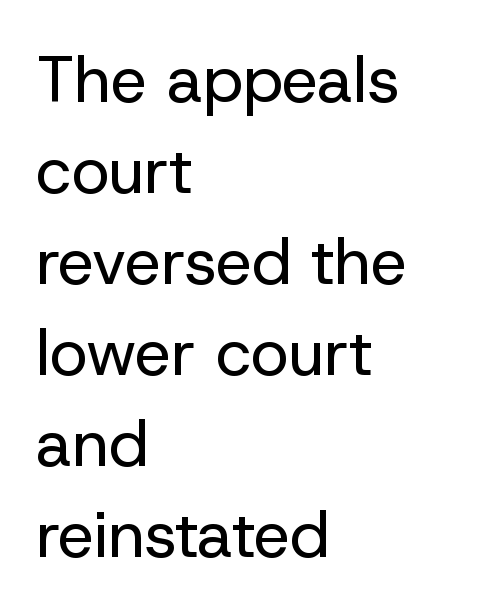
Q: Is the text bold? A: No.
Q: Is the text italic (slanted)? A: No, it is upright.
Q: Is the typeface a serif or a sans-serif typeface? A: Sans-serif.
Q: Is the text underlined? A: No.
Q: How is the paragraph aligned? A: Left-aligned.
Q: Is the spacing between letters normal or unusually wide? A: Normal.
Q: Is the spacing between lines tight, normal or loose? A: Normal.
Q: Width (condensed, normal, or wide)? A: Normal.
Q: Stroke contrast? A: Low.
Q: x-height? A: Medium.
Q: Monospaced? A: No.
